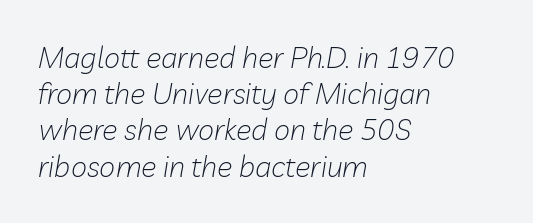
The image shows 29 px light type, italic (leaning right); set left-aligned, normal line spacing (1.25x), normal letter spacing, not underlined; low stroke contrast and a medium x-height.
